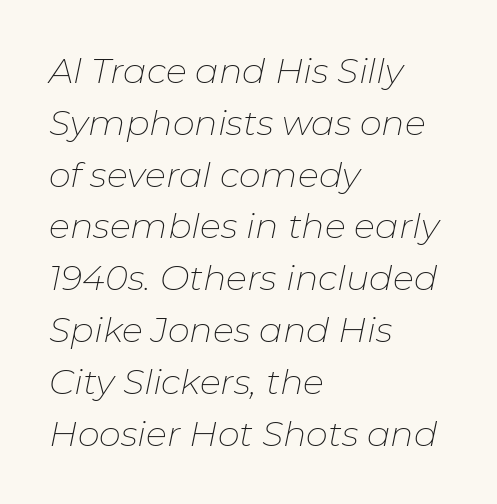
Nothing unusual about the tracking: characters are spaced as the font intends. This sample has the flowing, uneven cadence of proportional lettering. Designer's note — italics engaged. The rendering uses a moderate line-height, typical for paragraphs. Where is the straight margin? On the left. Weight: not bold — regular or lighter.
